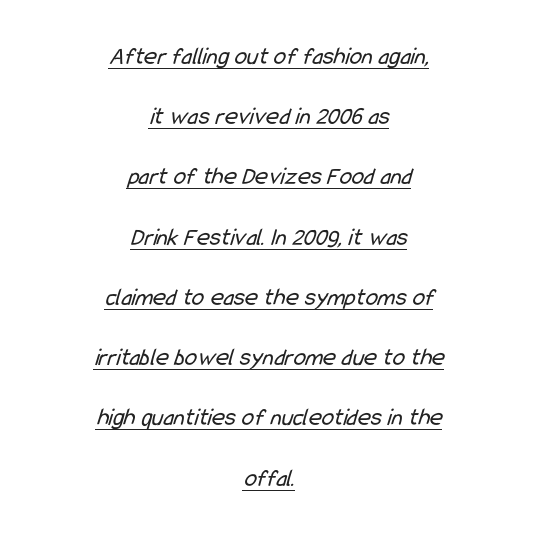
{"bold": "no", "underline": "yes", "align": "center", "line_spacing": "loose", "line_spacing_ratio": 2.41, "letter_spacing": "normal", "letter_spacing_em": 0.0, "glyph_px": 25}
